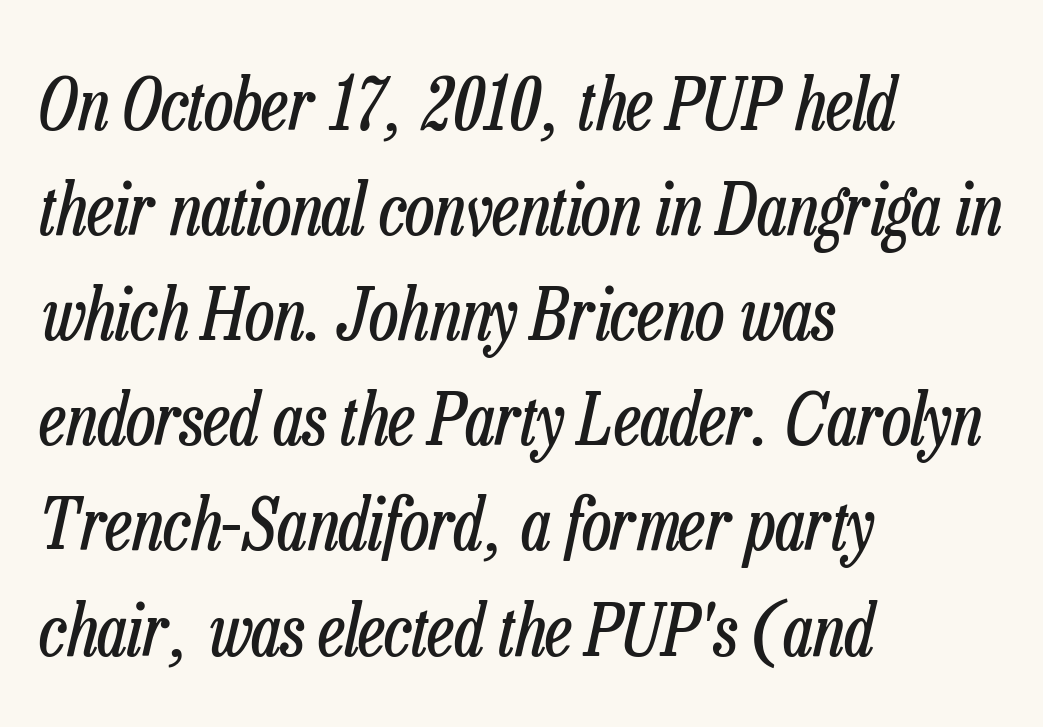
Has an underline been added? It has not. These lines stack with their left ends in a neat column. Spacing verdict: proportional, widths tailored to each character. This is oblique type, the kind used for emphasis or titles. The line texture is even and compact thanks to regular tracking.
